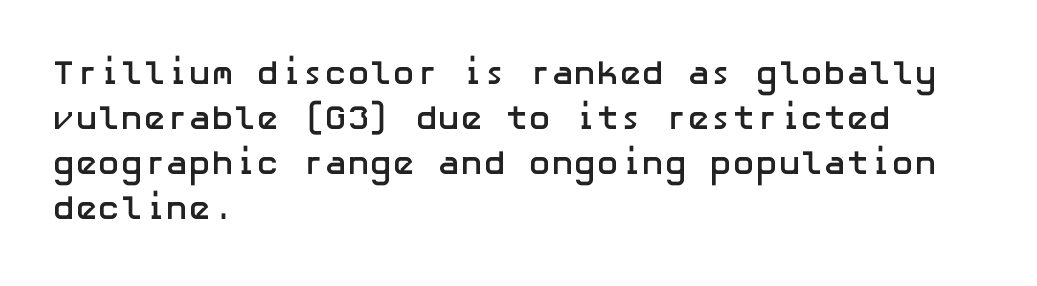
The image shows 34 px semibold sans-serif type, upright; set left-aligned, normal line spacing (1.32x), normal letter spacing, not underlined; low stroke contrast and a medium x-height.
